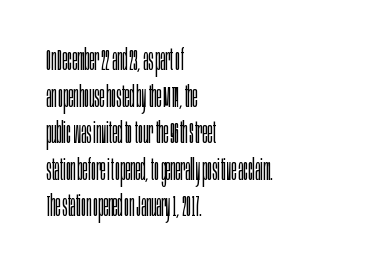
{"serif": "no", "italic": "no", "bold": "no", "weight": "light", "width": "condensed", "stroke_contrast": "low", "x_height": "large", "monospaced": "no", "underline": "no", "align": "left", "line_spacing_ratio": 1.22, "letter_spacing": "normal", "letter_spacing_em": 0.0, "glyph_px": 30}
